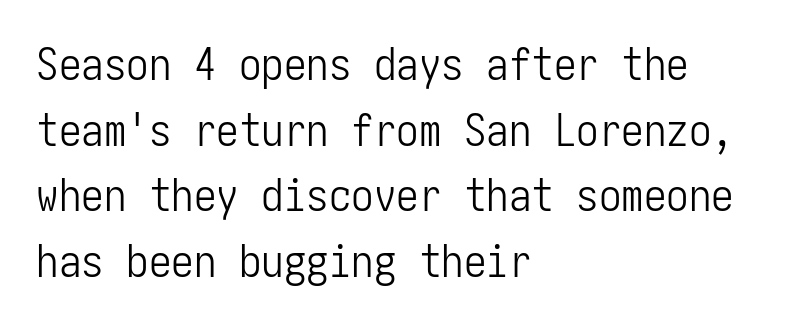
{"serif": "no", "italic": "no", "bold": "no", "weight": "light", "width": "condensed", "stroke_contrast": "low", "x_height": "medium", "underline": "no", "align": "left", "line_spacing": "normal", "line_spacing_ratio": 1.46, "letter_spacing": "normal", "letter_spacing_em": 0.0, "glyph_px": 45}
